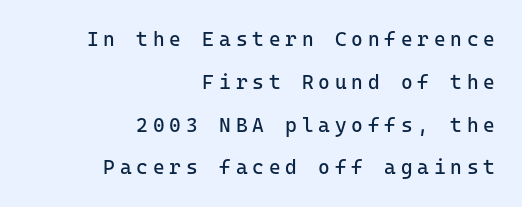
{"italic": "no", "bold": "no", "underline": "no", "align": "right", "line_spacing": "loose", "line_spacing_ratio": 2.14, "letter_spacing": "wide", "letter_spacing_em": 0.24, "glyph_px": 20}
